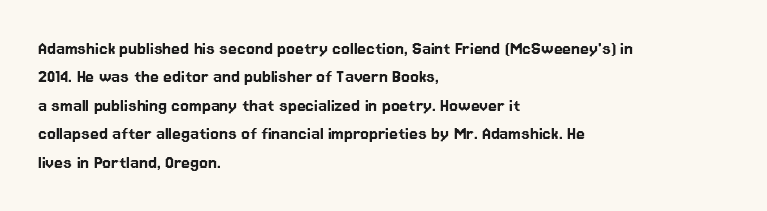
Q: Is the text italic (slanted)? A: No, it is upright.
Q: Is the text underlined? A: No.
Q: How is the paragraph aligned? A: Left-aligned.
Q: Is the spacing between letters normal or unusually wide? A: Normal.
Q: Is the spacing between lines tight, normal or loose? A: Normal.
